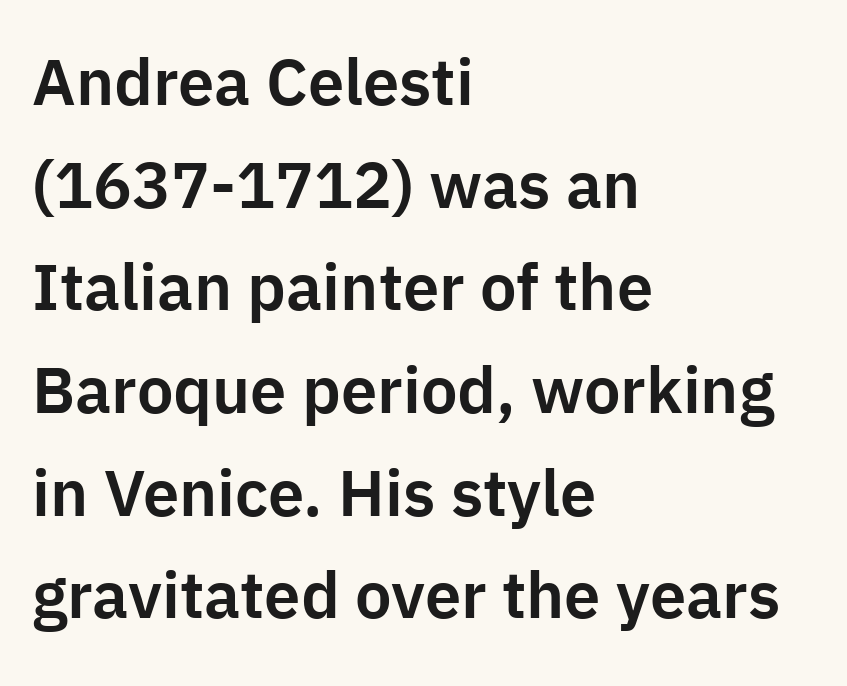
Is the letter spacing exaggerated? No — it looks like the ordinary default. This sample is left-justified, so line endings fall wherever the words run out. Has an underline been added? It has not. Looks like regular typesetting: each glyph gets only the width it needs. Posture: vertical. Vertically, the passage feels balanced, rows spaced as you'd expect.
